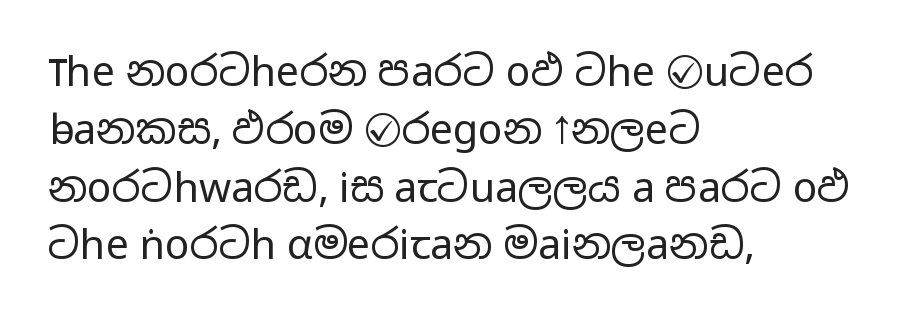
{"serif": "no", "italic": "no", "bold": "no", "weight": "regular", "width": "wide", "stroke_contrast": "low", "x_height": "medium", "monospaced": "no", "underline": "no", "align": "left", "line_spacing": "normal", "line_spacing_ratio": 1.41, "letter_spacing": "normal", "letter_spacing_em": 0.0, "glyph_px": 41}
